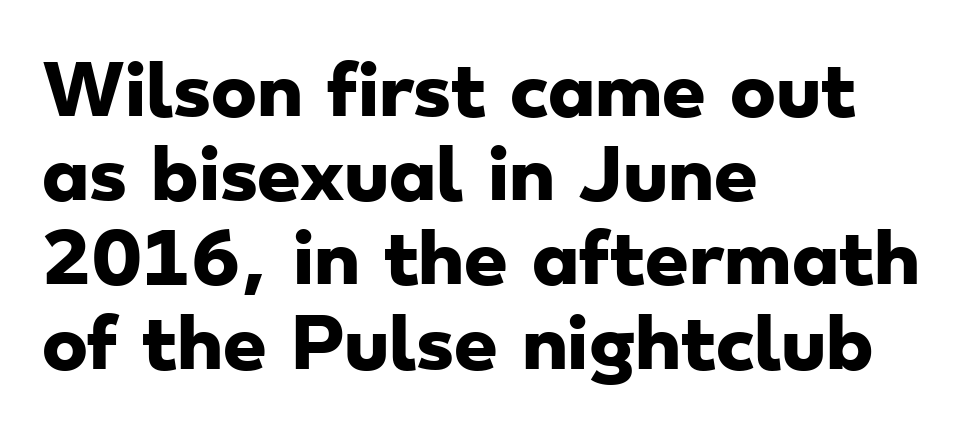
{"serif": "no", "bold": "yes", "weight": "heavy", "width": "wide", "stroke_contrast": "low", "x_height": "small", "monospaced": "no", "underline": "no", "align": "left", "line_spacing_ratio": 1.22, "letter_spacing": "normal", "letter_spacing_em": 0.0, "glyph_px": 69}
